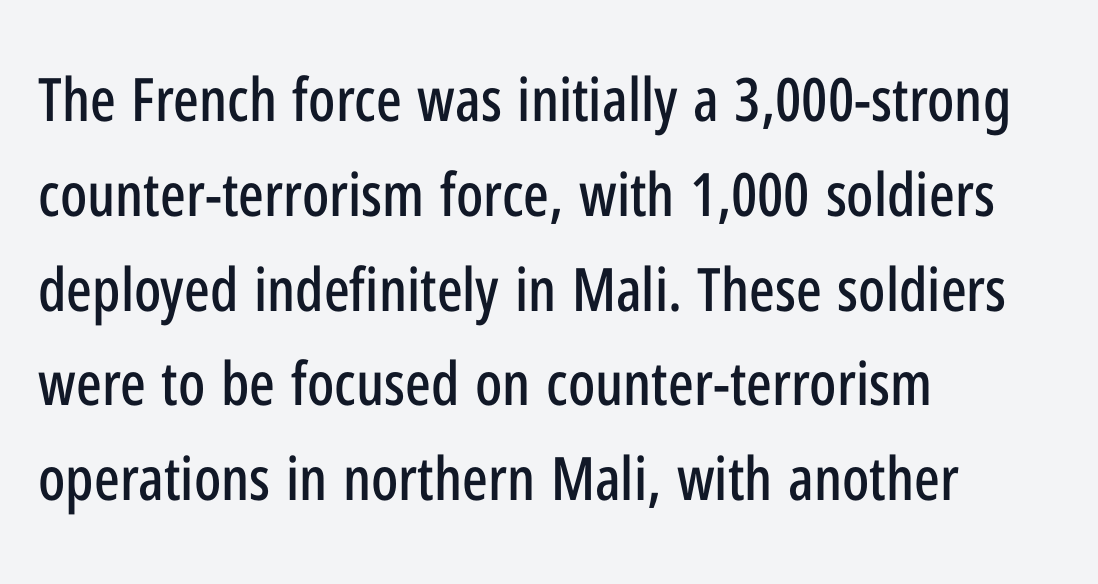
The image shows 60 px condensed sans-serif type, upright; set left-aligned, normal line spacing (1.58x), normal letter spacing, not underlined; low stroke contrast and a medium x-height.
